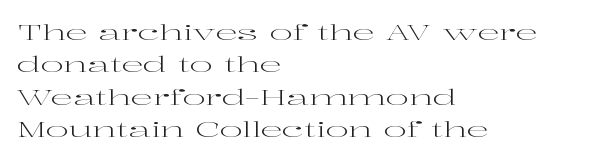
Q: Is the text bold? A: No.
Q: Is the text italic (slanted)? A: No, it is upright.
Q: Is the text underlined? A: No.
Q: How is the paragraph aligned? A: Left-aligned.
Q: Is the spacing between letters normal or unusually wide? A: Normal.
Q: Is the spacing between lines tight, normal or loose? A: Normal.
